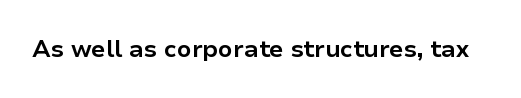
Q: Is the text bold? A: Yes.
Q: Is the text italic (slanted)? A: No, it is upright.
Q: Is the text underlined? A: No.
Q: Is the spacing between letters normal or unusually wide? A: Normal.
